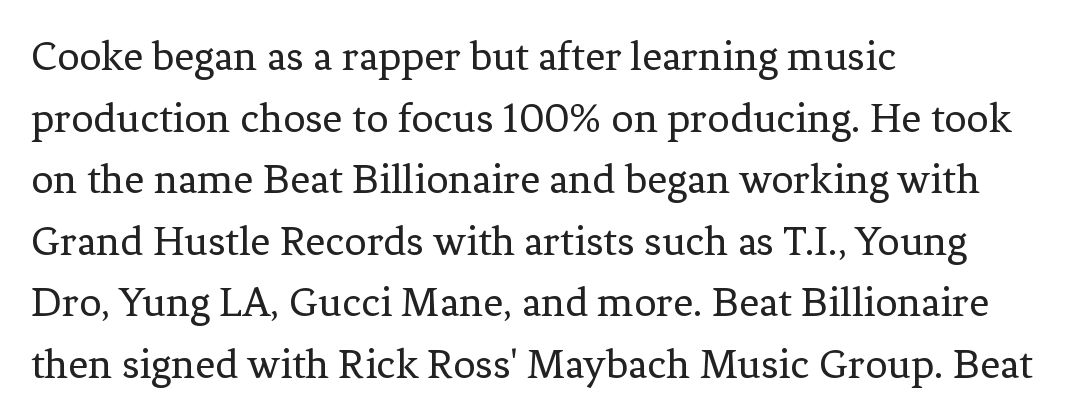
{"serif": "yes", "italic": "no", "bold": "no", "weight": "regular", "width": "normal", "stroke_contrast": "low", "x_height": "medium", "monospaced": "no", "underline": "no", "align": "left", "line_spacing": "normal", "line_spacing_ratio": 1.4, "letter_spacing": "normal", "letter_spacing_em": 0.0, "glyph_px": 44}
